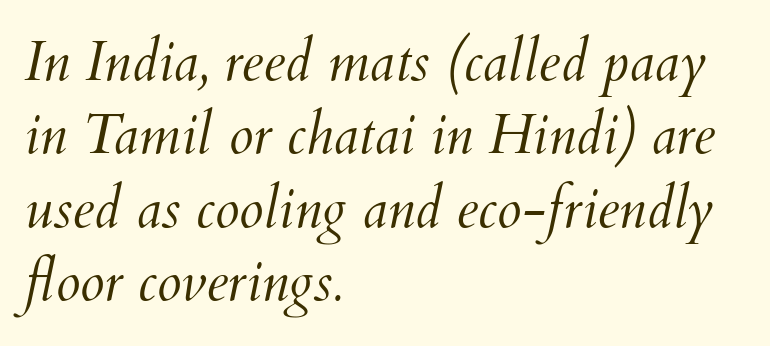
The image shows 56 px light type, italic (leaning right); set left-aligned, normal line spacing (1.31x), normal letter spacing, not underlined; medium stroke contrast and a small x-height.
